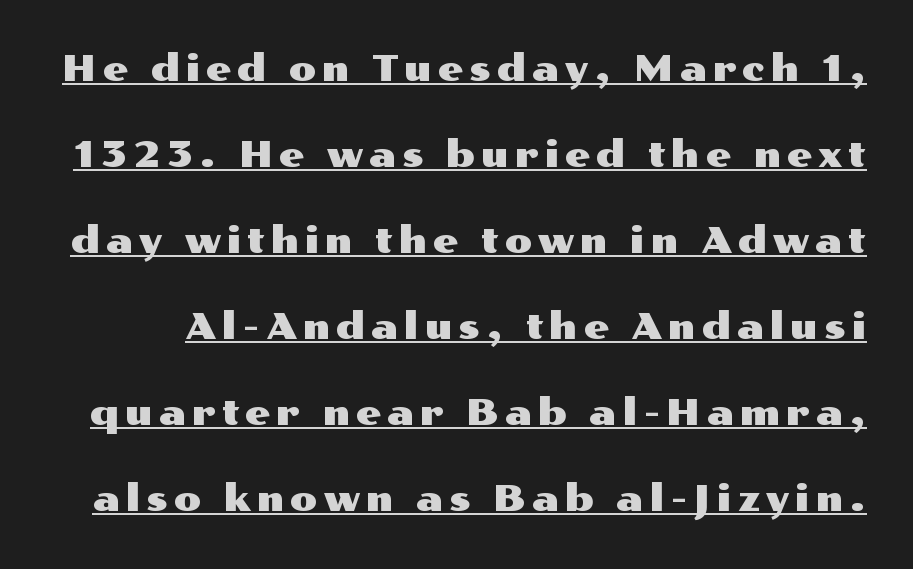
Notice how the stems are strictly vertical — no italics here. The glyphs are accompanied by a horizontal stroke just below them. Honestly, the rows look like they've been pulled way apart. Varying glyph widths throughout — classic text-font behaviour.
